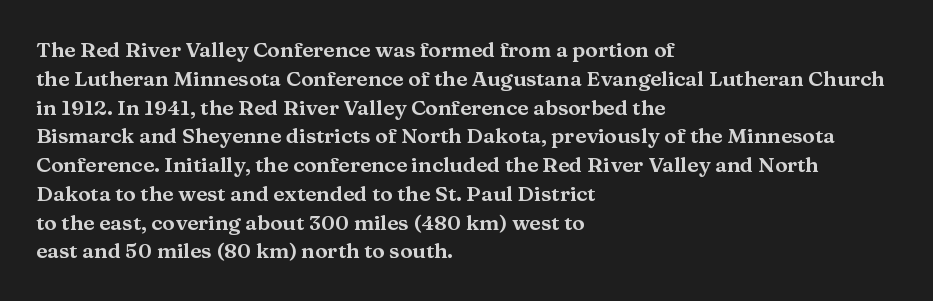
{"italic": "no", "underline": "no", "align": "left", "line_spacing": "normal", "line_spacing_ratio": 1.37, "letter_spacing": "normal", "letter_spacing_em": 0.0, "glyph_px": 21}
